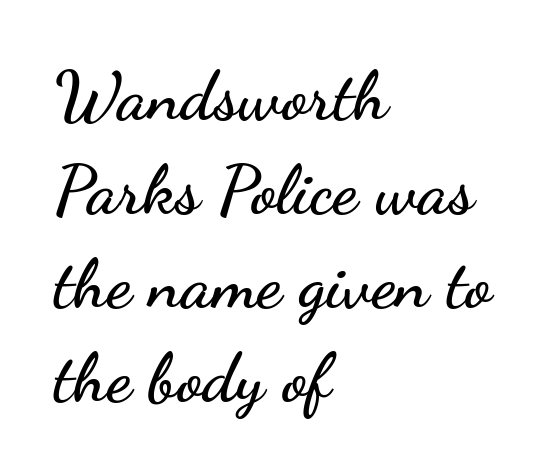
Q: Is the text italic (slanted)? A: Yes.
Q: Is the typeface a serif or a sans-serif typeface? A: Sans-serif.
Q: Is the text underlined? A: No.
Q: How is the paragraph aligned? A: Left-aligned.
Q: Is the spacing between letters normal or unusually wide? A: Normal.
Q: Is the spacing between lines tight, normal or loose? A: Normal.
Q: Width (condensed, normal, or wide)? A: Wide.
Q: Stroke contrast? A: Low.
Q: x-height? A: Small.
Q: Monospaced? A: No.
